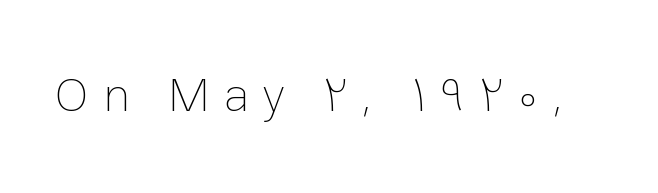
No letter is thick-stroked: the sample isn't bold. Do the letters lean? They stand straight. This rendering widens character spacing well past its baseline value. Character widths vary here, with narrow letters taking less room than wide ones.
